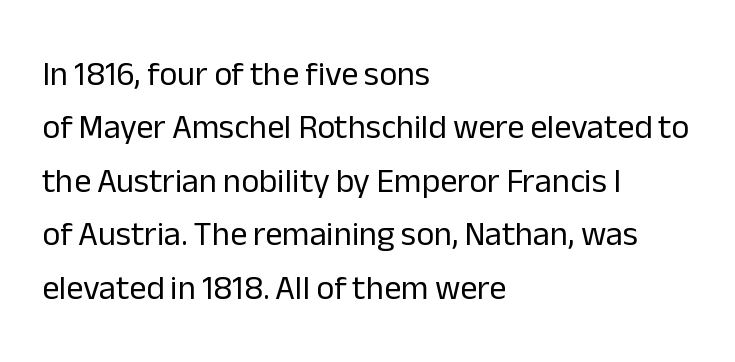
{"serif": "no", "italic": "no", "bold": "no", "weight": "regular", "width": "normal", "stroke_contrast": "low", "x_height": "medium", "monospaced": "no", "underline": "no", "align": "left", "line_spacing": "normal", "line_spacing_ratio": 1.57, "letter_spacing": "normal", "letter_spacing_em": 0.0, "glyph_px": 34}
